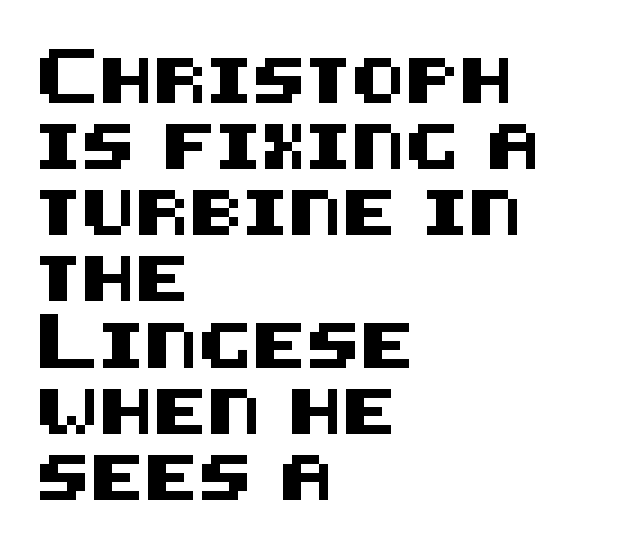
These lines sit exactly where default settings would place them. Each word holds together tightly as a unit, with standard inter-letter gaps. The designer went with a sans here, leaving each stem footless. When letters stand straight like this, we call the style roman or upright. This sample is left-justified, so line endings fall wherever the words run out.
